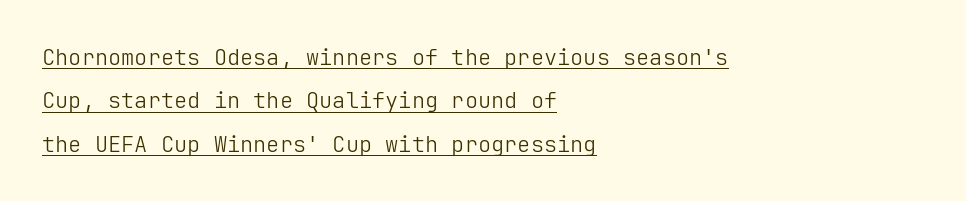
The cut favours lightness, reaching ordinary text weight at its darkest. The letters stand straight up with perfectly vertical stems. This sample trades compactness for vertical openness between lines. These lines are set flush left with a ragged right edge. Each word holds together tightly as a unit, with standard inter-letter gaps.
